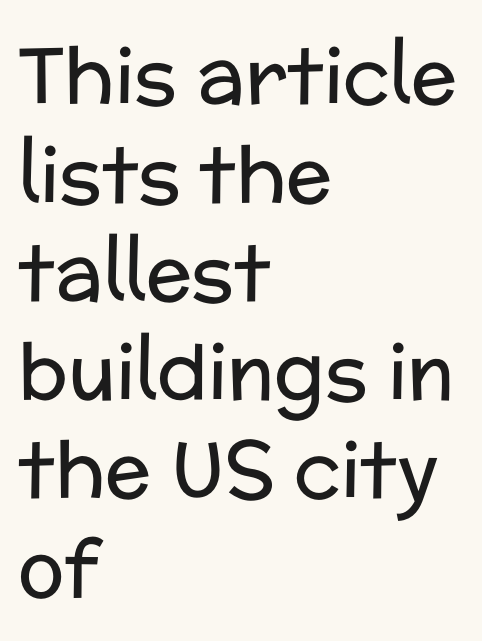
Left-aligned paragraph, ragged on the right. A typesetter would call this proportional, since set widths differ per character. Stroke thickness stays within the range of a standard reading face or lighter. The rendering uses a moderate line-height, typical for paragraphs. Caption: standard tracking, unaltered. Typographically, this falls in the sans-serif category.
